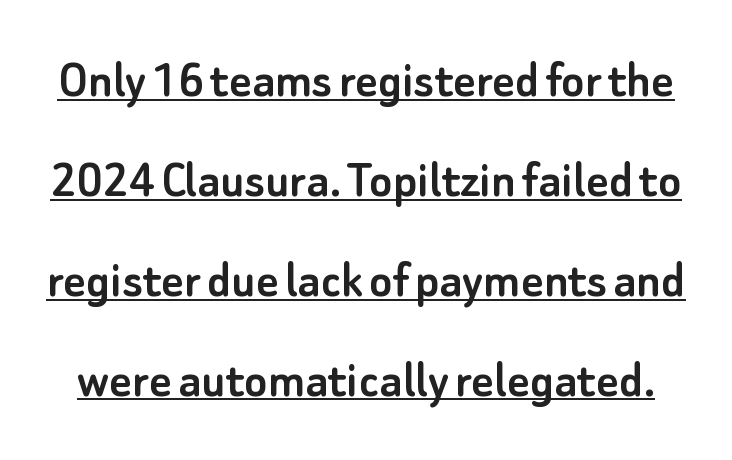
Q: Is the text italic (slanted)? A: No, it is upright.
Q: Is the typeface a serif or a sans-serif typeface? A: Sans-serif.
Q: Is the text underlined? A: Yes.
Q: Is the spacing between letters normal or unusually wide? A: Normal.
Q: Width (condensed, normal, or wide)? A: Normal.
Q: Stroke contrast? A: Low.
Q: x-height? A: Small.
Q: Monospaced? A: No.
